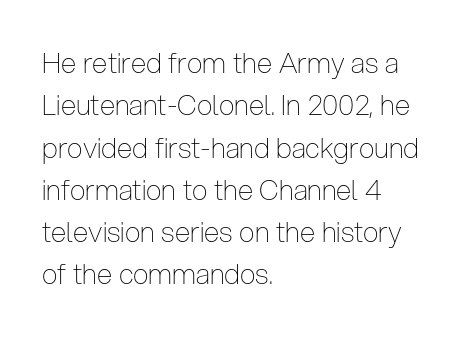
If you drew a ruler down the left edge, every line would touch it. Is the letter spacing exaggerated? No — it looks like the ordinary default. Whoever set this chose a conventional vertical rhythm. The typesetting does not lean heavy: it is not bold. Character widths vary here, with narrow letters taking less room than wide ones. A roman cut, with each character standing at attention.
